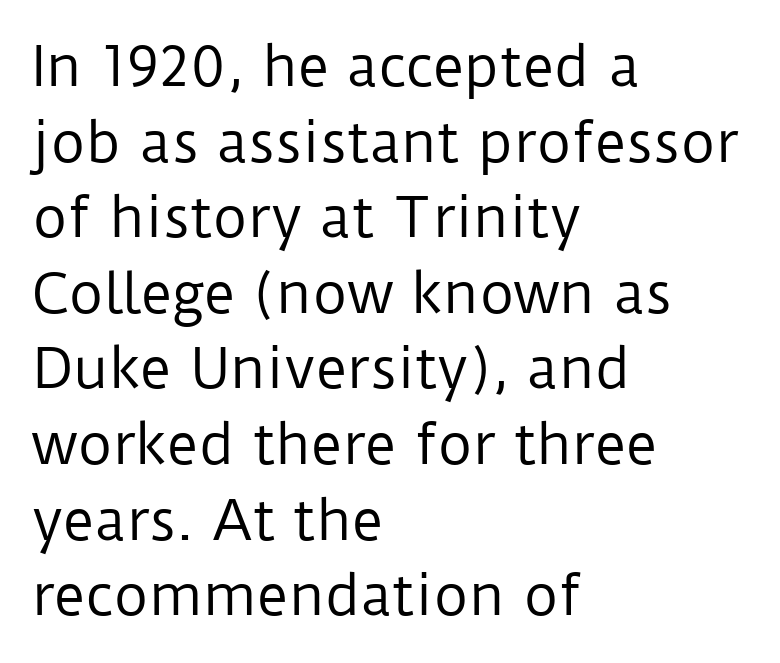
Q: Is the text bold? A: No.
Q: Is the text italic (slanted)? A: No, it is upright.
Q: Is the typeface a serif or a sans-serif typeface? A: Sans-serif.
Q: Is the text underlined? A: No.
Q: How is the paragraph aligned? A: Left-aligned.
Q: Is the spacing between letters normal or unusually wide? A: Normal.
Q: Is the spacing between lines tight, normal or loose? A: Normal.
Q: Width (condensed, normal, or wide)? A: Normal.
Q: Stroke contrast? A: Low.
Q: x-height? A: Medium.
Q: Monospaced? A: No.
